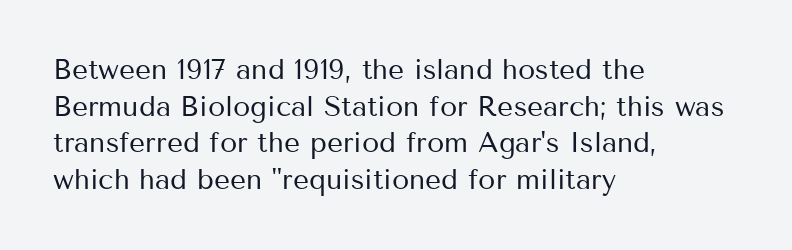
{"serif": "no", "italic": "no", "bold": "no", "weight": "regular", "width": "normal", "stroke_contrast": "medium", "x_height": "medium", "monospaced": "no", "underline": "no", "align": "left", "line_spacing": "normal", "line_spacing_ratio": 1.31, "letter_spacing": "normal", "letter_spacing_em": 0.0, "glyph_px": 28}
